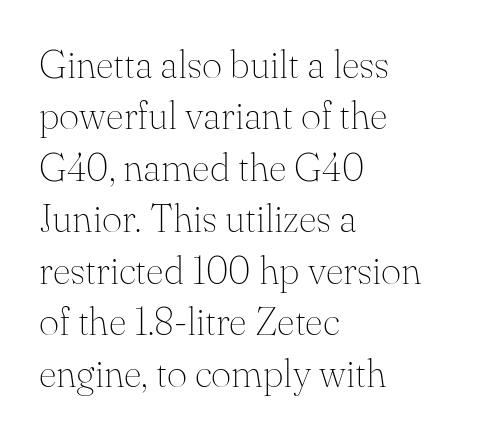
Nobody touched the tracking dial on this one. The gap between lines stays unmarked. The typography opts for an upright posture over an oblique one. Every row of glyphs begins at an identical x-position on the left.
